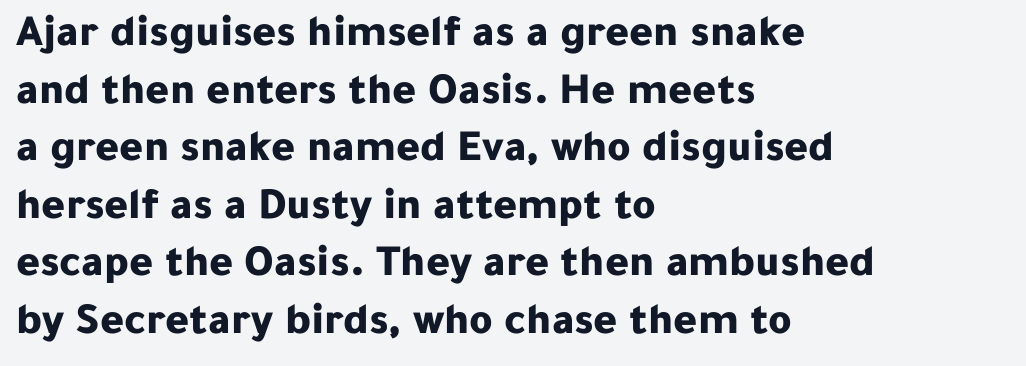
Line spacing here is normal. The glyphs are unaccompanied by any horizontal stroke below them. Is the letter spacing exaggerated? No — it looks like the ordinary default. The compositor pushed each line to the left boundary.
